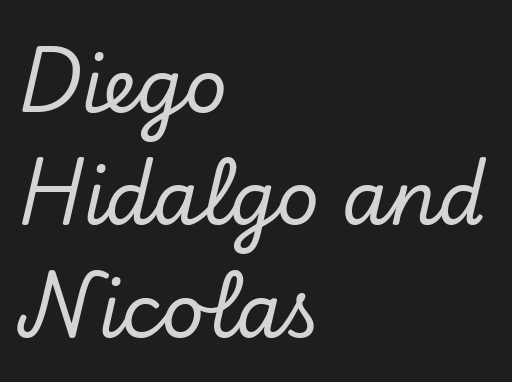
The image shows 74 px serif type, italic (leaning right); set left-aligned, normal line spacing (1.52x), normal letter spacing, not underlined; low stroke contrast and a small x-height.
